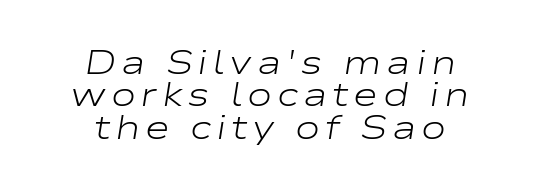
Descenders are the only things crossing below the line. The text block is weighted toward neither margin, spreading evenly from the middle. Slanted lettering throughout. What's the leading like? Squeezed, with rows nearly overlapping.
